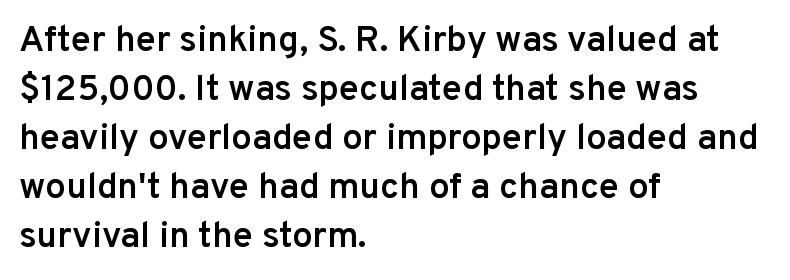
The image shows 36 px semibold sans-serif type, upright; set left-aligned, normal line spacing (1.36x), normal letter spacing, not underlined; low stroke contrast and a medium x-height.
